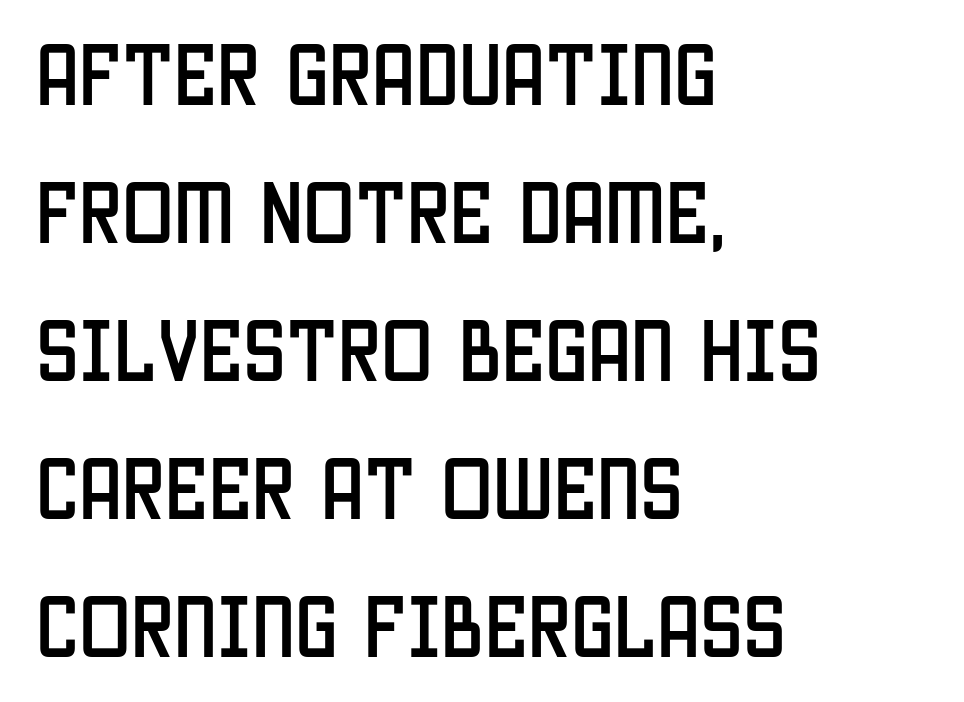
Teacher's note: observe the even left margin — that is flush-left alignment. Stroke terminals: plain, sans-serif. Proportional: the letters do not fall into vertical columns. Nothing unusual about the tracking: characters are spaced as the font intends.
